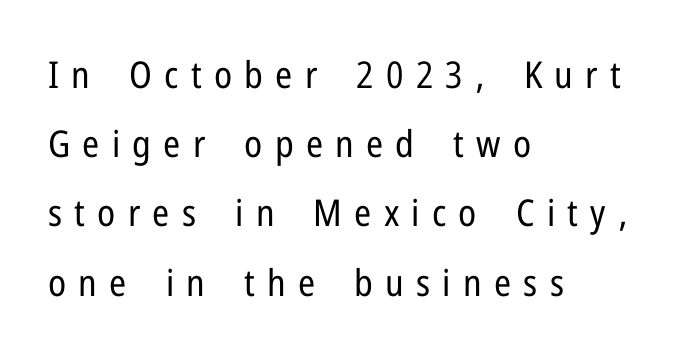
The image shows 37 px regular-weight, condensed sans-serif type, upright; set left-aligned, line spacing 1.87x, unusually wide letter spacing (+0.33 em), not underlined; low stroke contrast and a medium x-height.
